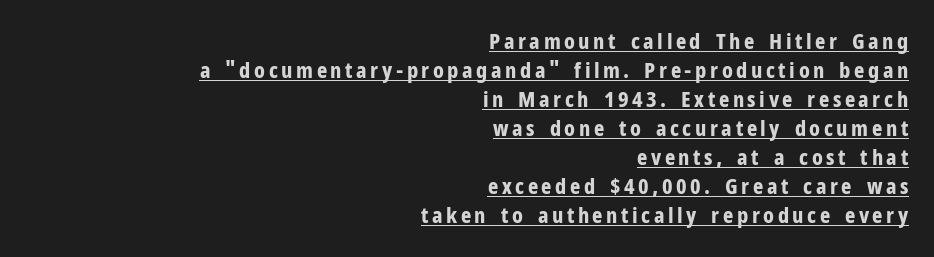
{"italic": "no", "bold": "yes", "underline": "yes", "align": "right", "line_spacing": "normal", "line_spacing_ratio": 1.32, "glyph_px": 22}
